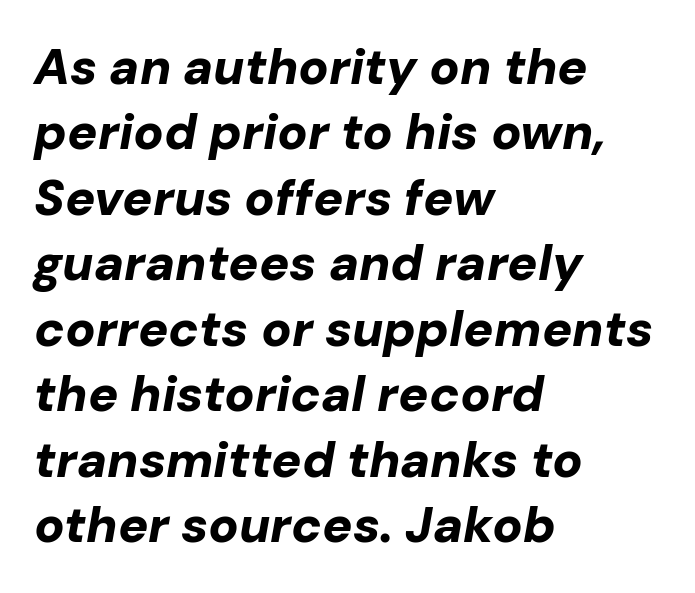
The text block is weighted toward the left margin, trailing off unevenly rightward. Standard letterfit; no display-style spreading of the glyphs. Typesetter's note: full bold, strokes at maximum text heaviness. A typesetter would mark this as italic. The glyphs are unaccompanied by any horizontal stroke below them.
